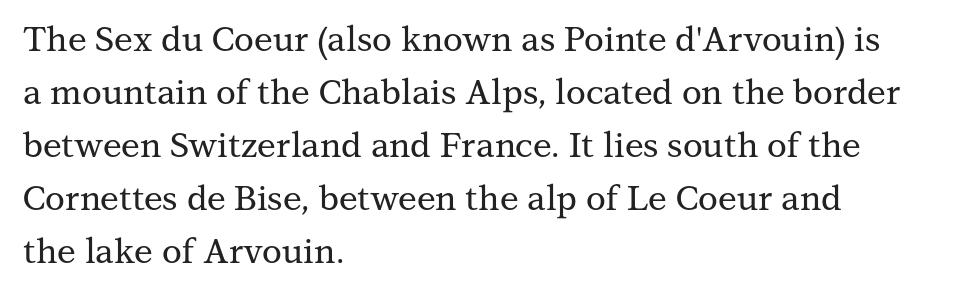
Q: Is the text italic (slanted)? A: No, it is upright.
Q: Is the typeface a serif or a sans-serif typeface? A: Serif.
Q: Is the text underlined? A: No.
Q: How is the paragraph aligned? A: Left-aligned.
Q: Is the spacing between letters normal or unusually wide? A: Normal.
Q: Is the spacing between lines tight, normal or loose? A: Normal.
Q: Width (condensed, normal, or wide)? A: Normal.
Q: Stroke contrast? A: Medium.
Q: x-height? A: Medium.
Q: Monospaced? A: No.
